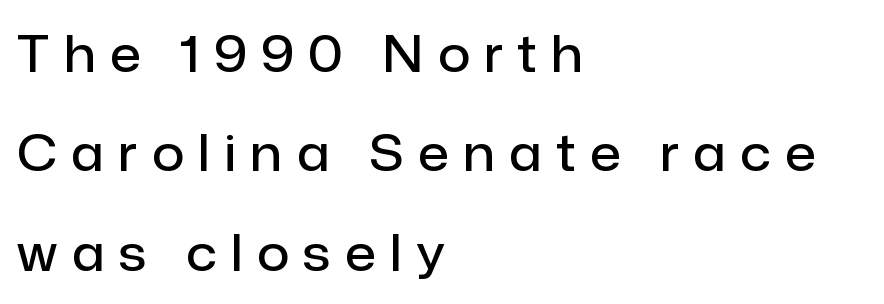
Do the letters lean? They stand straight. The face used here is proportionally spaced, like ordinary book or web type. The passage shown is not underscored anywhere. The passage shown has open, widely tracked lettering throughout.
